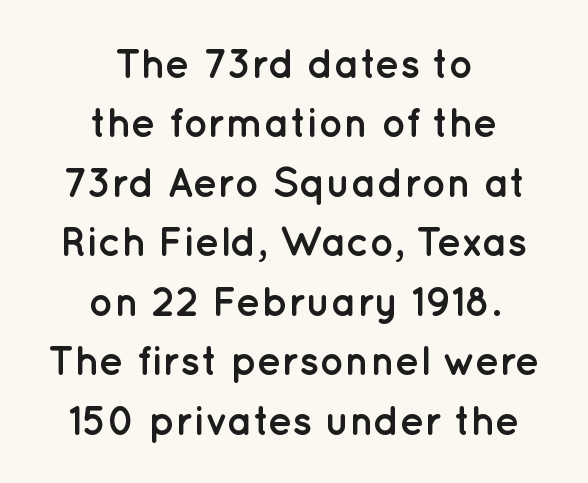
Each word holds together tightly as a unit, with standard inter-letter gaps. The type family on display is of the sans-serif kind. Thick stems and heavy bowls — unmistakably bold. Ordinary non-slanted type is in use. Glance below the letters and you will spot only blank space. The typesetter chose a symmetrical, centered arrangement here.
